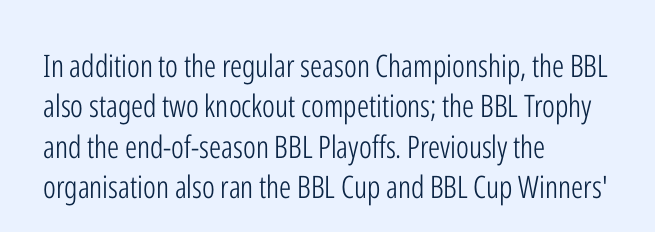
{"serif": "no", "italic": "no", "bold": "no", "weight": "light", "width": "condensed", "stroke_contrast": "low", "x_height": "medium", "monospaced": "no", "underline": "no", "align": "left", "line_spacing": "normal", "line_spacing_ratio": 1.3, "letter_spacing": "normal", "letter_spacing_em": 0.0, "glyph_px": 31}
